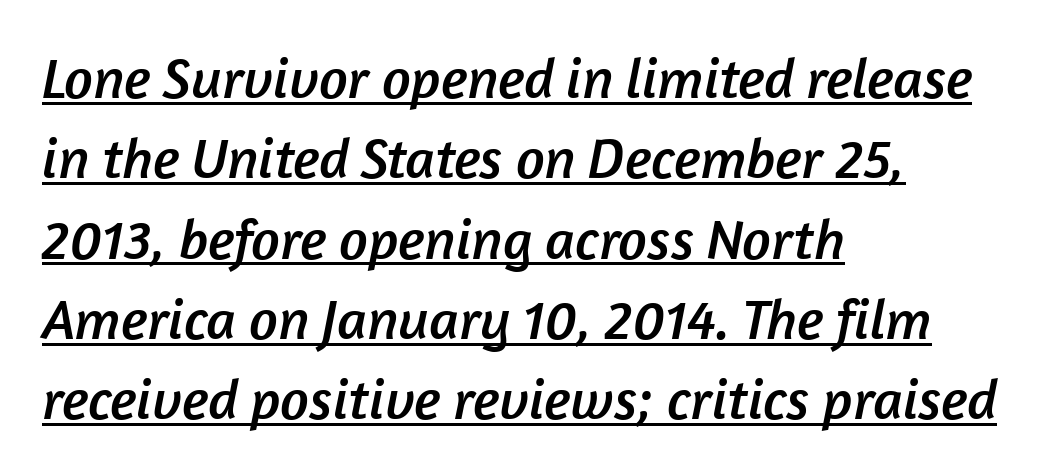
Q: Is the typeface a serif or a sans-serif typeface? A: Sans-serif.
Q: Is the text underlined? A: Yes.
Q: How is the paragraph aligned? A: Left-aligned.
Q: Is the spacing between letters normal or unusually wide? A: Normal.
Q: Is the spacing between lines tight, normal or loose? A: Normal.
Q: Width (condensed, normal, or wide)? A: Normal.
Q: Stroke contrast? A: Low.
Q: x-height? A: Medium.
Q: Monospaced? A: No.
